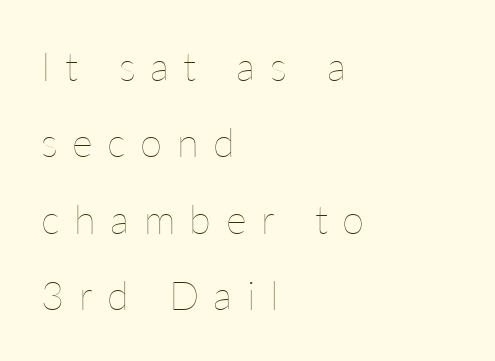
{"italic": "no", "bold": "no", "weight": "thin", "width": "normal", "stroke_contrast": "low", "x_height": "medium", "monospaced": "no", "underline": "no", "align": "left", "line_spacing": "loose", "line_spacing_ratio": 1.91, "letter_spacing": "wide", "letter_spacing_em": 0.36, "glyph_px": 40}
